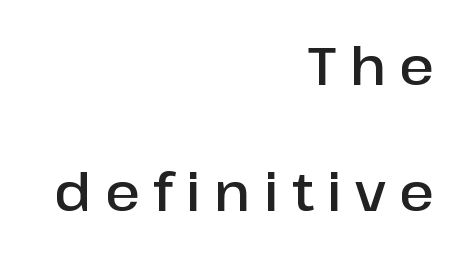
{"serif": "no", "italic": "no", "bold": "semi", "weight": "semibold", "width": "normal", "stroke_contrast": "low", "x_height": "medium", "monospaced": "no", "underline": "no", "align": "right", "line_spacing": "loose", "line_spacing_ratio": 2.37, "letter_spacing": "wide", "letter_spacing_em": 0.25, "glyph_px": 53}
